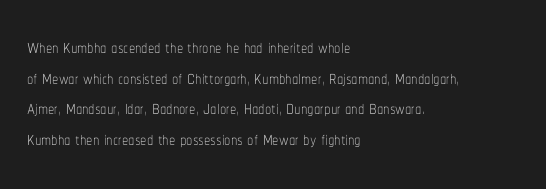
{"italic": "no", "bold": "no", "underline": "no", "align": "left", "line_spacing_ratio": 1.23, "letter_spacing": "normal", "letter_spacing_em": 0.0, "glyph_px": 25}
